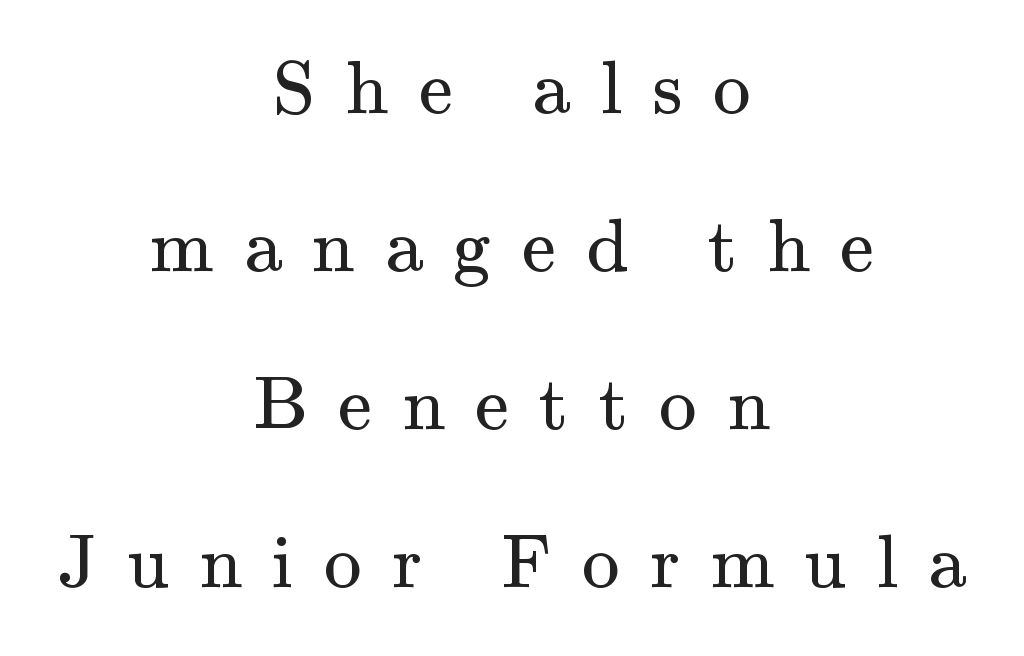
The image shows 76 px regular-weight serif type, upright; set centered, loose line spacing (2.08x), unusually wide letter spacing (+0.4 em), not underlined; medium stroke contrast and a small x-height.
